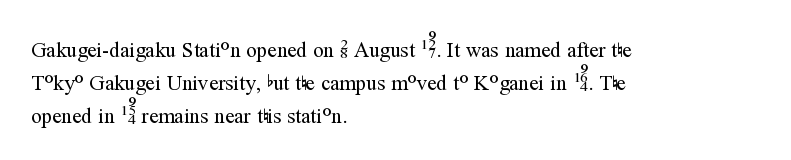
{"italic": "no", "bold": "no", "underline": "no", "align": "left", "line_spacing": "normal", "line_spacing_ratio": 1.58, "letter_spacing": "normal", "letter_spacing_em": 0.0, "glyph_px": 21}
